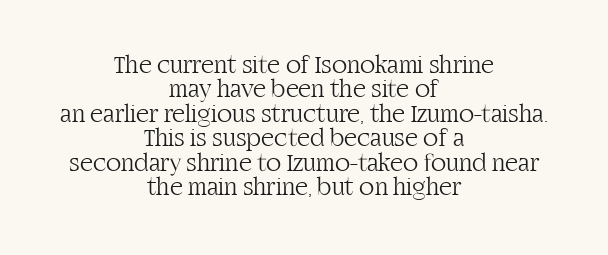
Q: Is the text bold? A: No.
Q: Is the text italic (slanted)? A: No, it is upright.
Q: Is the text underlined? A: No.
Q: How is the paragraph aligned? A: Centered.
Q: Is the spacing between letters normal or unusually wide? A: Normal.
Q: Is the spacing between lines tight, normal or loose? A: Tight.
